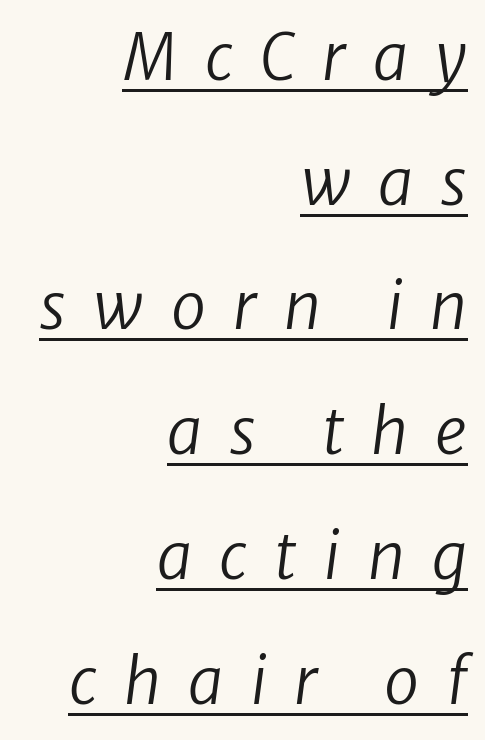
The image shows 63 px regular-weight type, italic (leaning right); set right-aligned, loose line spacing (1.98x), unusually wide letter spacing (+0.43 em), underlined; low stroke contrast and a medium x-height.
